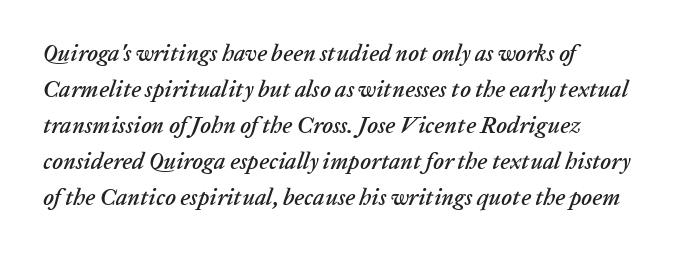
The glyphs are unaccompanied by any horizontal stroke below them. The rendering applies a slant to the glyphs. Horizontal bands of white between lines are of average thickness. This rendering leaves character spacing at its baseline value.
